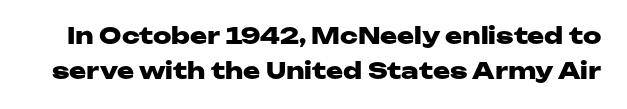
The type sits square on the baseline with zero lean. How would I describe the line gaps? Plain and ordinary. The glyphs have the mass of a bold cut. A typesetter would call this zero additional tracking. The area under the type is left untouched.
